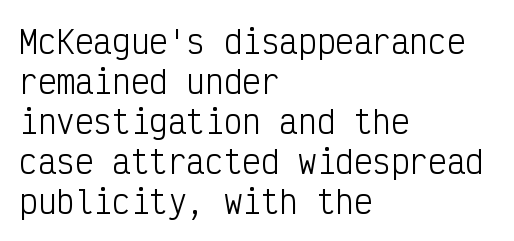
Q: Is the text bold? A: No.
Q: Is the text italic (slanted)? A: No, it is upright.
Q: Is the typeface a serif or a sans-serif typeface? A: Sans-serif.
Q: Is the text underlined? A: No.
Q: How is the paragraph aligned? A: Left-aligned.
Q: Is the spacing between letters normal or unusually wide? A: Normal.
Q: Is the spacing between lines tight, normal or loose? A: Normal.
Q: Width (condensed, normal, or wide)? A: Condensed.
Q: Stroke contrast? A: Low.
Q: x-height? A: Medium.
Q: Monospaced? A: Yes.
